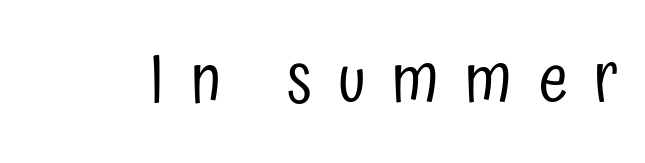
The image shows 67 px regular-weight, condensed sans-serif type, upright; set unusually wide letter spacing (+0.39 em), not underlined; low stroke contrast and a medium x-height.
